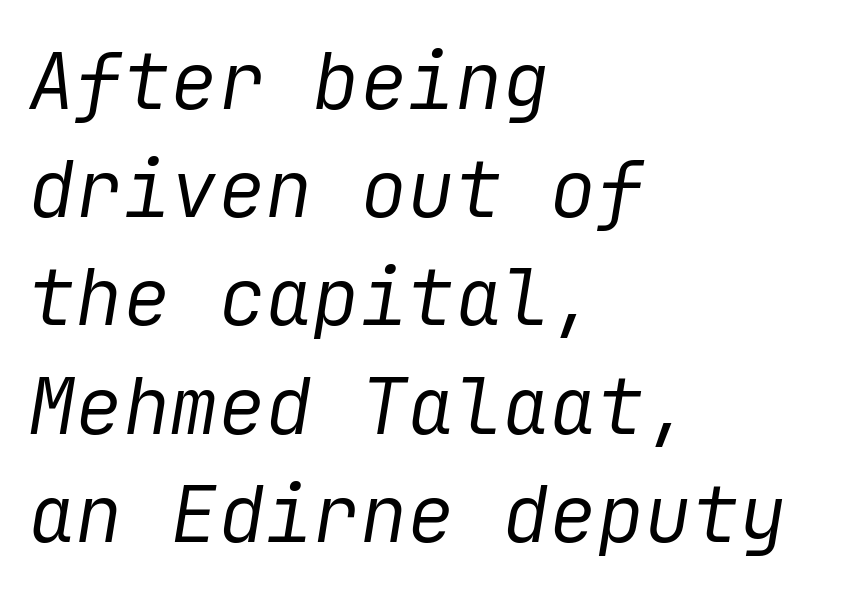
The image shows 79 px regular-weight type, italic (leaning right); set left-aligned, normal line spacing (1.37x), normal letter spacing, not underlined; low stroke contrast and a medium x-height.
